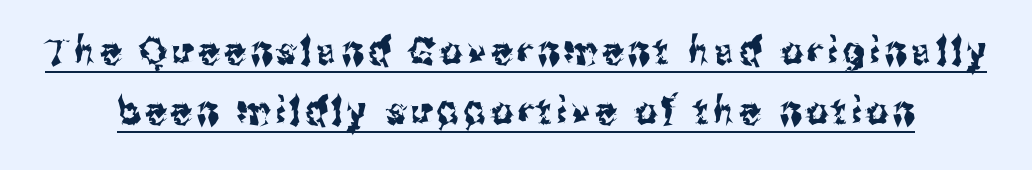
{"serif": "no", "italic": "no", "width": "condensed", "stroke_contrast": "medium", "x_height": "medium", "monospaced": "no", "underline": "yes", "line_spacing": "normal", "line_spacing_ratio": 1.59, "glyph_px": 38}
